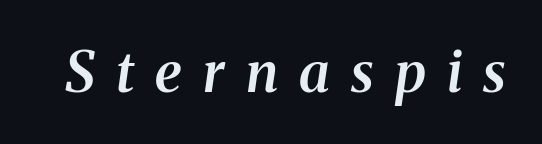
Q: Is the text bold? A: Semi-bold.
Q: Is the text italic (slanted)? A: Yes, it leans right by about 8 degrees.
Q: Is the typeface a serif or a sans-serif typeface? A: Serif.
Q: Is the text underlined? A: No.
Q: Is the spacing between letters normal or unusually wide? A: Unusually wide.
Q: Width (condensed, normal, or wide)? A: Normal.
Q: Stroke contrast? A: Medium.
Q: x-height? A: Medium.
Q: Monospaced? A: No.
